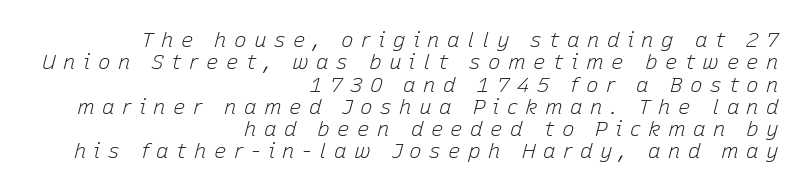
{"italic": "yes", "lean": "right", "slant_degrees": 15, "bold": "no", "underline": "no", "align": "right", "line_spacing": "tight", "line_spacing_ratio": 1.06, "letter_spacing": "wide", "letter_spacing_em": 0.35, "glyph_px": 21}
